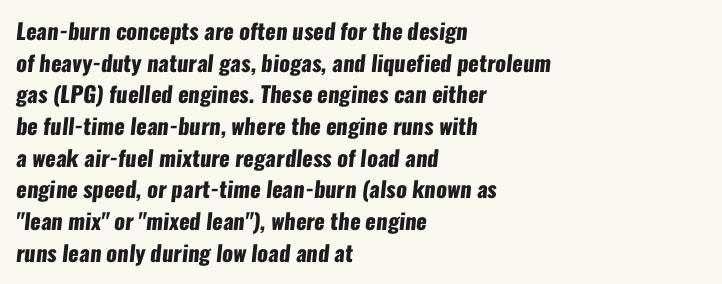
Q: Is the text bold? A: Yes.
Q: Is the text underlined? A: No.
Q: How is the paragraph aligned? A: Left-aligned.
Q: Is the spacing between letters normal or unusually wide? A: Normal.
Q: Is the spacing between lines tight, normal or loose? A: Normal.
